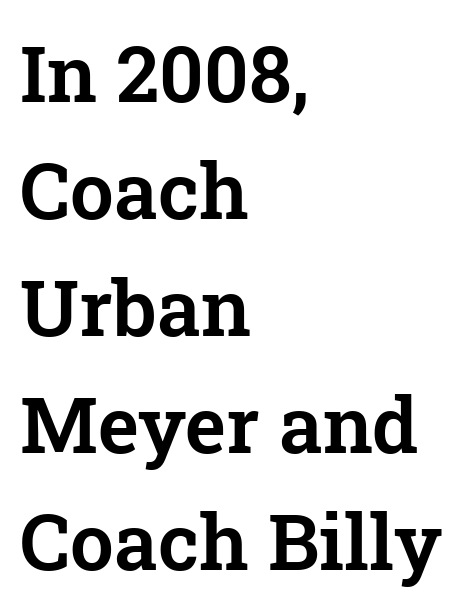
The image shows 78 px serif type, upright; set left-aligned, normal line spacing (1.5x), normal letter spacing, not underlined; low stroke contrast and a medium x-height.
